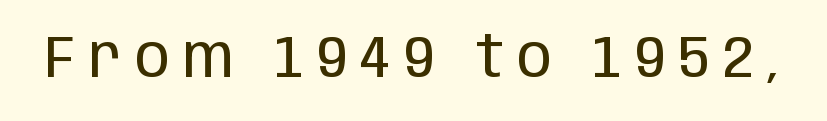
{"serif": "no", "italic": "no", "bold": "no", "weight": "regular", "width": "condensed", "stroke_contrast": "low", "x_height": "large", "monospaced": "no", "underline": "no", "letter_spacing": "wide", "letter_spacing_em": 0.23, "glyph_px": 58}
